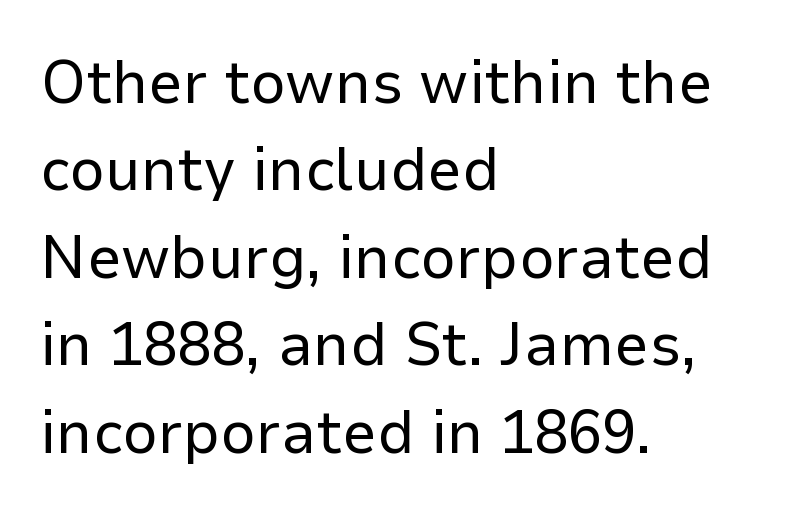
Q: Is the text bold? A: No.
Q: Is the text italic (slanted)? A: No, it is upright.
Q: Is the typeface a serif or a sans-serif typeface? A: Sans-serif.
Q: Is the text underlined? A: No.
Q: How is the paragraph aligned? A: Left-aligned.
Q: Is the spacing between letters normal or unusually wide? A: Normal.
Q: Is the spacing between lines tight, normal or loose? A: Normal.
Q: Width (condensed, normal, or wide)? A: Normal.
Q: Stroke contrast? A: Low.
Q: x-height? A: Medium.
Q: Monospaced? A: No.
